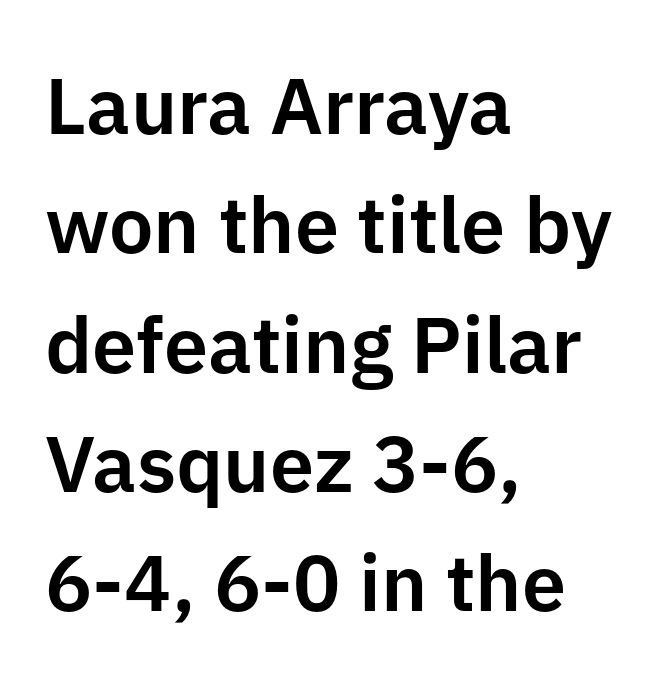
{"serif": "no", "italic": "no", "width": "normal", "stroke_contrast": "low", "x_height": "medium", "monospaced": "no", "underline": "no", "align": "left", "line_spacing": "normal", "line_spacing_ratio": 1.51, "letter_spacing": "normal", "letter_spacing_em": 0.0, "glyph_px": 79}
